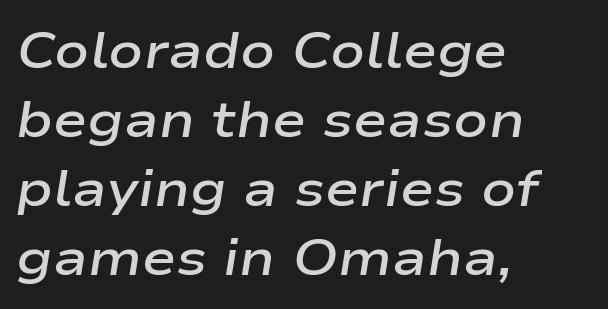
Descenders are the only things crossing below the line. Slanted lettering throughout. This sample uses plain, unmodified letter spacing. The designer left line spacing at the default. Does the weight exceed regular? Yes, but only to semibold.
